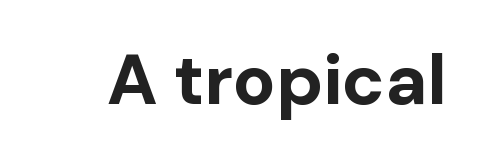
The image shows 71 px bold sans-serif type, upright; set normal letter spacing, not underlined; low stroke contrast and a medium x-height.
